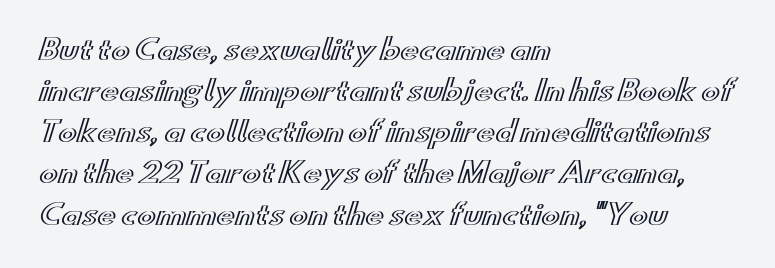
The image shows 28 px wide type; set left-aligned, normal line spacing (1.47x), normal letter spacing, not underlined; a small x-height.
